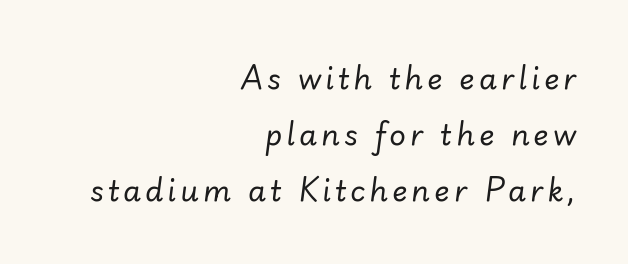
{"italic": "yes", "lean": "right", "slant_degrees": 7, "bold": "no", "weight": "regular", "width": "normal", "stroke_contrast": "low", "x_height": "small", "monospaced": "no", "underline": "no", "align": "right", "line_spacing": "loose", "line_spacing_ratio": 1.93, "glyph_px": 29}
